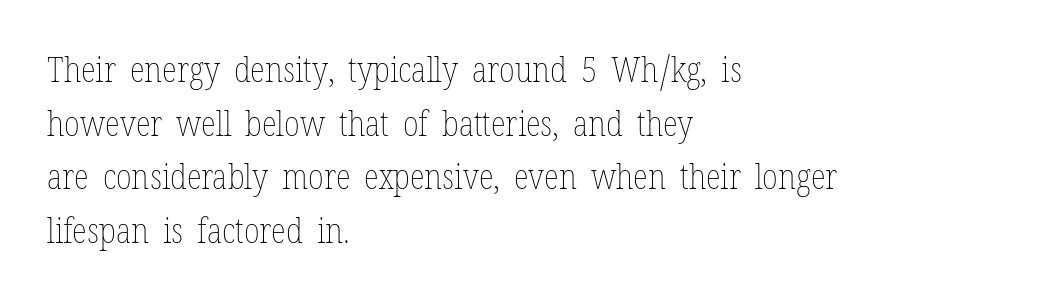
The image shows 35 px thin, condensed type, upright; set left-aligned, normal line spacing (1.53x), normal letter spacing, not underlined; low stroke contrast and a medium x-height.
